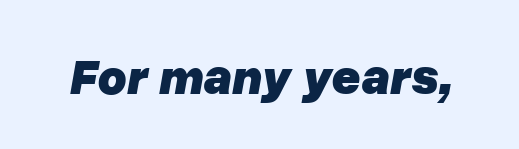
The passage shown is not underscored anywhere. The passage shown is typed in a proportional face where columns would drift. What weight is shown? A full bold with thick strokes. You can tell it's italic because the verticals aren't actually vertical. Default kerning and tracking; the words read as compact shapes.
